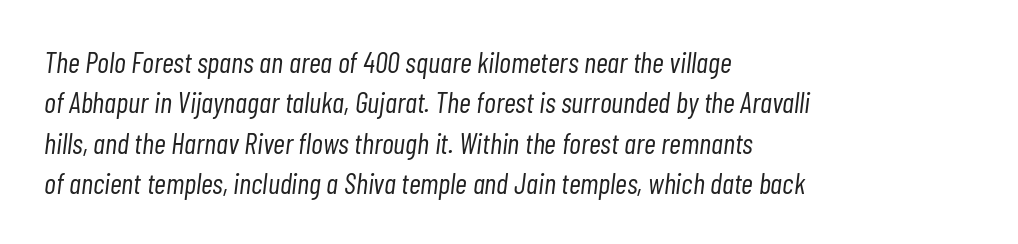
Successive baselines arrive at the customary interval. Note the varied advance widths — an 'i' is clearly narrower than an 'm'. Caption: standard tracking, unaltered. Letters rest on an invisible, unmarked baseline.
